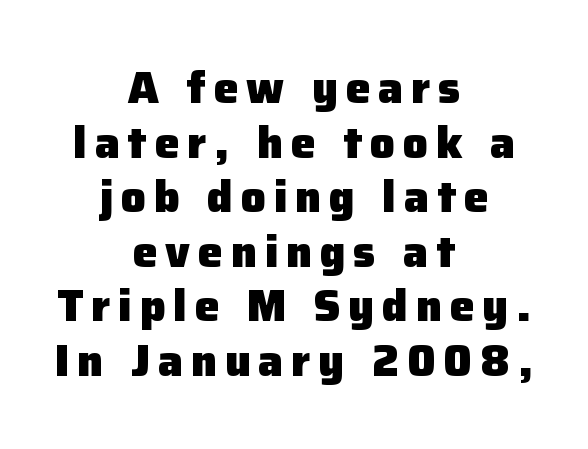
{"serif": "no", "italic": "no", "bold": "yes", "weight": "heavy", "width": "normal", "stroke_contrast": "low", "x_height": "medium", "monospaced": "no", "underline": "no", "align": "center", "line_spacing_ratio": 1.24, "glyph_px": 44}
